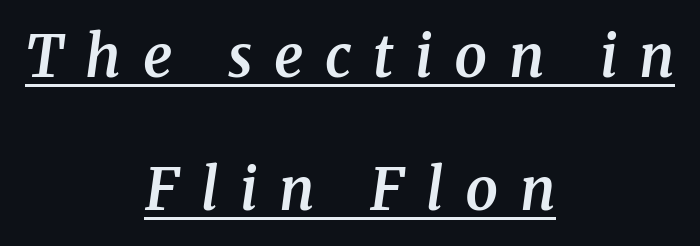
The image shows 58 px semibold serif type, italic (leaning right); set centered, loose line spacing (2.3x), unusually wide letter spacing (+0.37 em), underlined; medium stroke contrast and a medium x-height.
